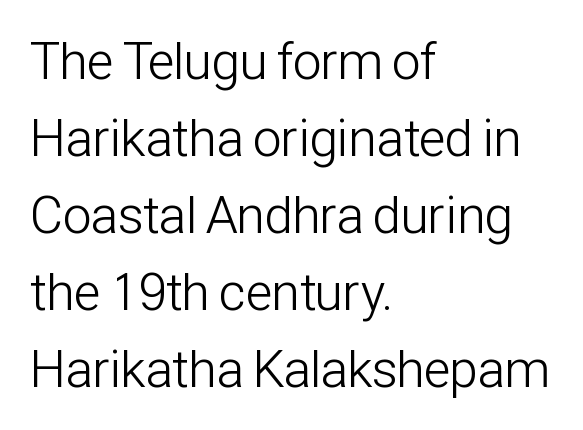
{"serif": "no", "italic": "no", "bold": "no", "weight": "light", "width": "condensed", "stroke_contrast": "low", "x_height": "medium", "monospaced": "no", "underline": "no", "align": "left", "line_spacing": "normal", "line_spacing_ratio": 1.48, "letter_spacing": "normal", "letter_spacing_em": 0.0, "glyph_px": 52}
